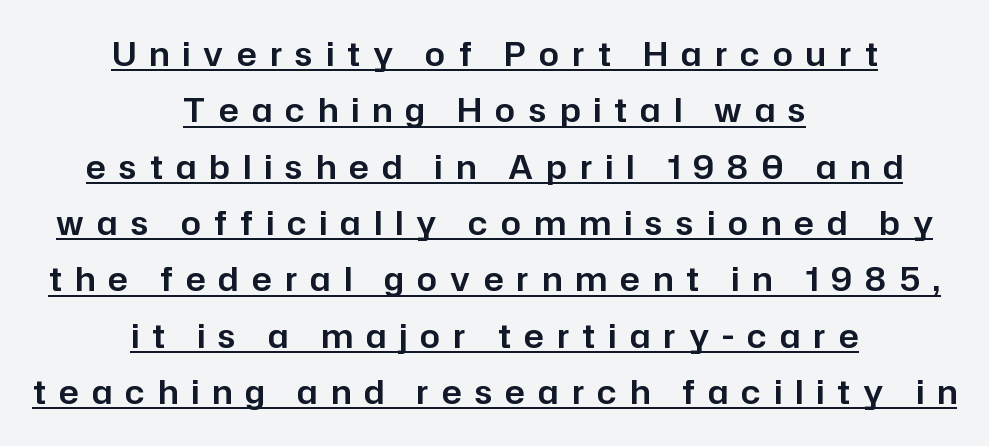
Check where the strokes stop: nothing finishes them off — pure sans. The tracking jumps out immediately: characters are airy and widely separated. Character widths vary here, with narrow letters taking less room than wide ones. Does a line run under the words? Yes, clearly. Tall strokes in this sample are plumb rather than angled.
